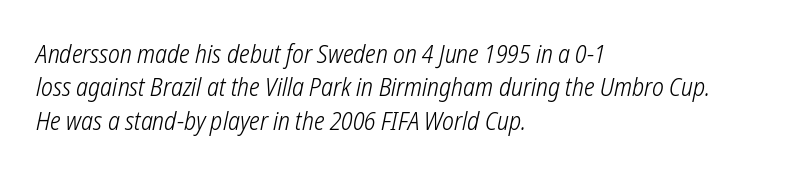
{"bold": "no", "underline": "no", "align": "left", "line_spacing": "normal", "line_spacing_ratio": 1.34, "letter_spacing": "normal", "letter_spacing_em": 0.0, "glyph_px": 25}
